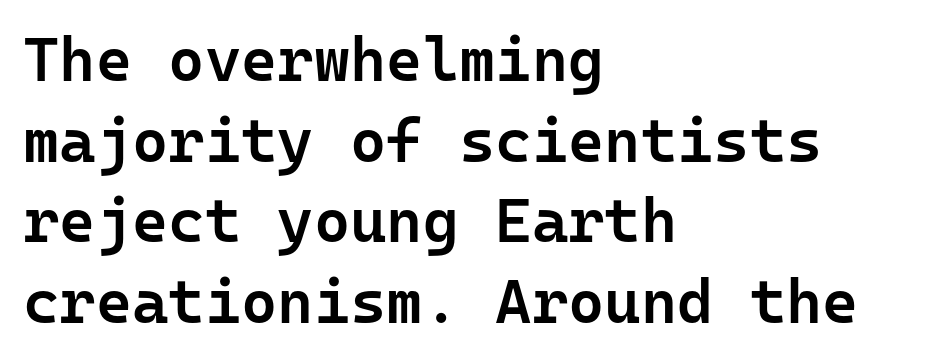
The image shows 62 px semibold sans-serif type, upright, monospaced; set left-aligned, normal line spacing (1.3x), normal letter spacing, not underlined; low stroke contrast and a medium x-height.
